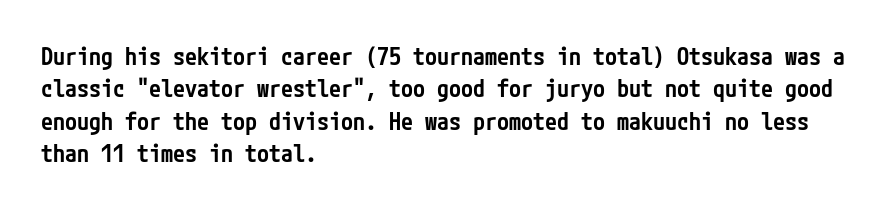
Does the leading feel generous? No, just average. Words float on clear page, feet unadorned. These lines carry some extra weight — a demibold, not a full bold. A classic flush-left, rag-right setting is used for this passage. The letters sit at their default tracking, neither squeezed nor spread.
